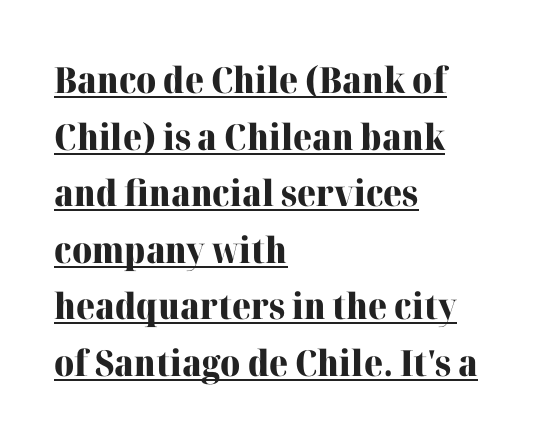
Q: Is the text bold? A: Yes.
Q: Is the text italic (slanted)? A: No, it is upright.
Q: Is the typeface a serif or a sans-serif typeface? A: Serif.
Q: Is the text underlined? A: Yes.
Q: How is the paragraph aligned? A: Left-aligned.
Q: Is the spacing between letters normal or unusually wide? A: Normal.
Q: Is the spacing between lines tight, normal or loose? A: Normal.
Q: Width (condensed, normal, or wide)? A: Normal.
Q: Stroke contrast? A: High.
Q: x-height? A: Medium.
Q: Monospaced? A: No.
